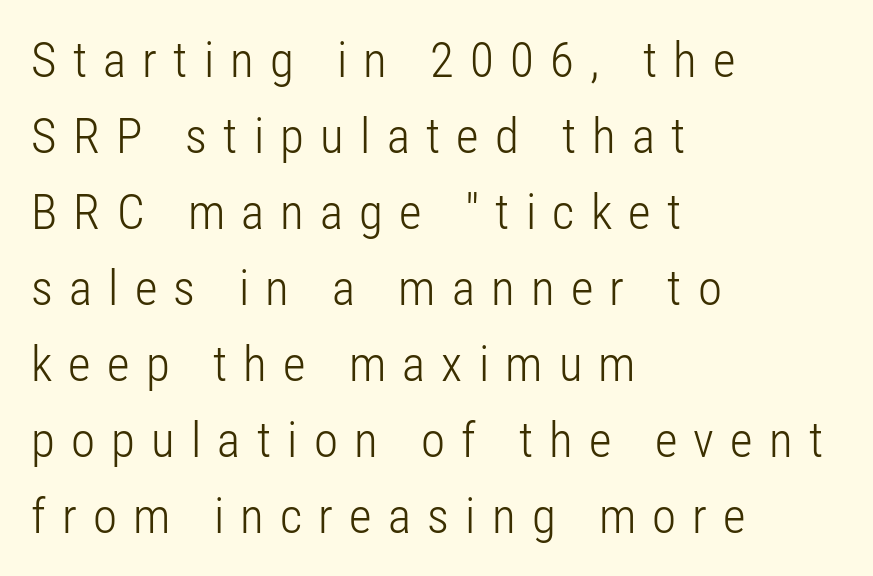
Q: Is the text bold? A: No.
Q: Is the text italic (slanted)? A: No, it is upright.
Q: Is the typeface a serif or a sans-serif typeface? A: Sans-serif.
Q: Is the text underlined? A: No.
Q: How is the paragraph aligned? A: Left-aligned.
Q: Is the spacing between letters normal or unusually wide? A: Unusually wide.
Q: Is the spacing between lines tight, normal or loose? A: Normal.
Q: Width (condensed, normal, or wide)? A: Condensed.
Q: Stroke contrast? A: Low.
Q: x-height? A: Medium.
Q: Monospaced? A: No.
